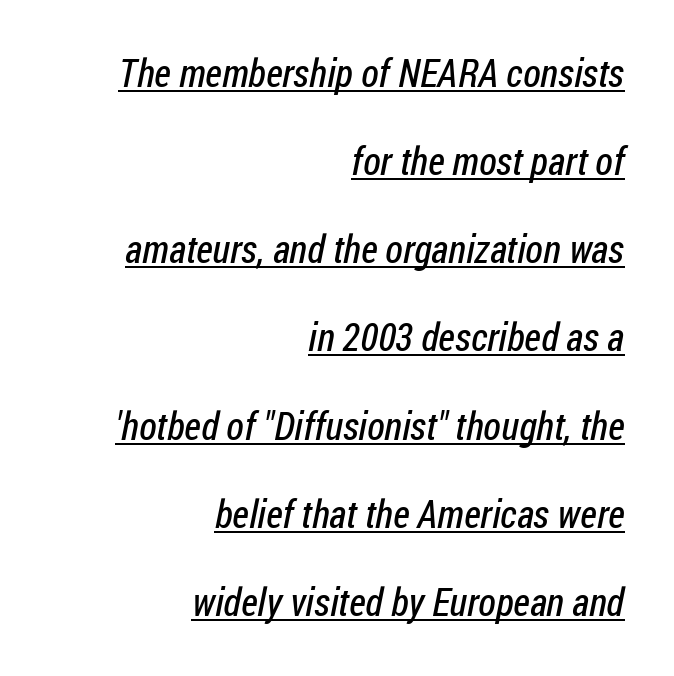
Somebody hit Ctrl+U on this one — the words are underlined. The font sits on the lighter half of the weight spectrum, regular included. Classification — sans serif. These lines are rendered in a variable-pitch font.
